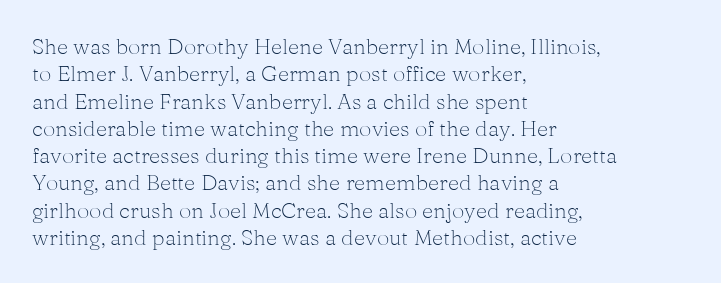
The image shows 22 px text type, upright; set left-aligned, line spacing 1.24x, normal letter spacing, not underlined.
